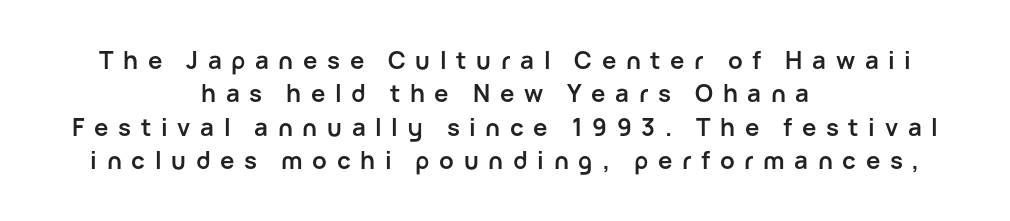
Q: Is the text bold? A: Yes.
Q: Is the text italic (slanted)? A: No, it is upright.
Q: Is the text underlined? A: No.
Q: How is the paragraph aligned? A: Centered.
Q: Is the spacing between letters normal or unusually wide? A: Unusually wide.
Q: Is the spacing between lines tight, normal or loose? A: Normal.
